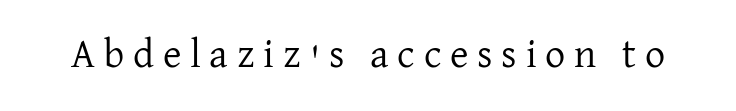
Vertical strokes here are truly vertical. How are the letters spaced? Widely, with obvious added tracking. Character widths vary here, with narrow letters taking less room than wide ones. The letters carry serifs — small finishing strokes at the ends of their stems. The weight tops out at a normal text grade.
